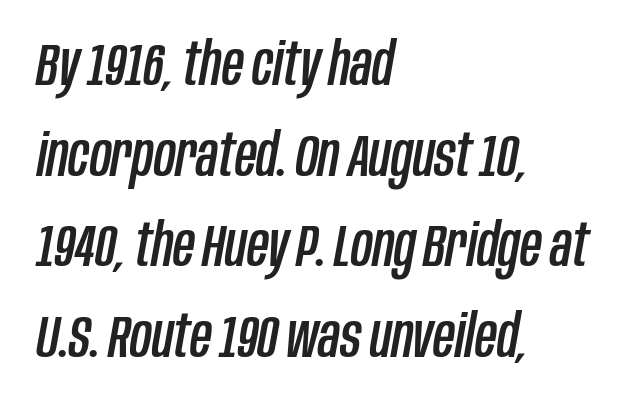
Q: Is the text italic (slanted)? A: Yes, it leans right by about 10 degrees.
Q: Is the text underlined? A: No.
Q: How is the paragraph aligned? A: Left-aligned.
Q: Is the spacing between letters normal or unusually wide? A: Normal.
Q: Is the spacing between lines tight, normal or loose? A: Normal.
Q: Width (condensed, normal, or wide)? A: Condensed.
Q: Stroke contrast? A: Low.
Q: x-height? A: Large.
Q: Monospaced? A: No.
